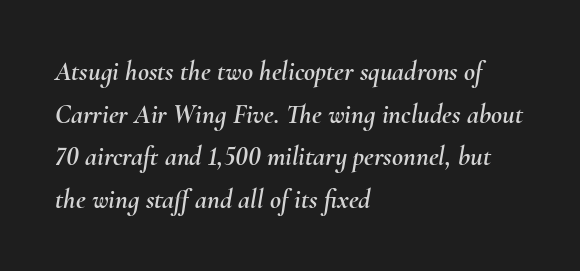
Where is the straight margin? On the left. The letterforms sit shoulder to shoulder at normal distance. Observe the lean: these are italic letterforms. The block of text has a typical density, with ordinary space between rows. Any mark beneath the type? The region is blank.
